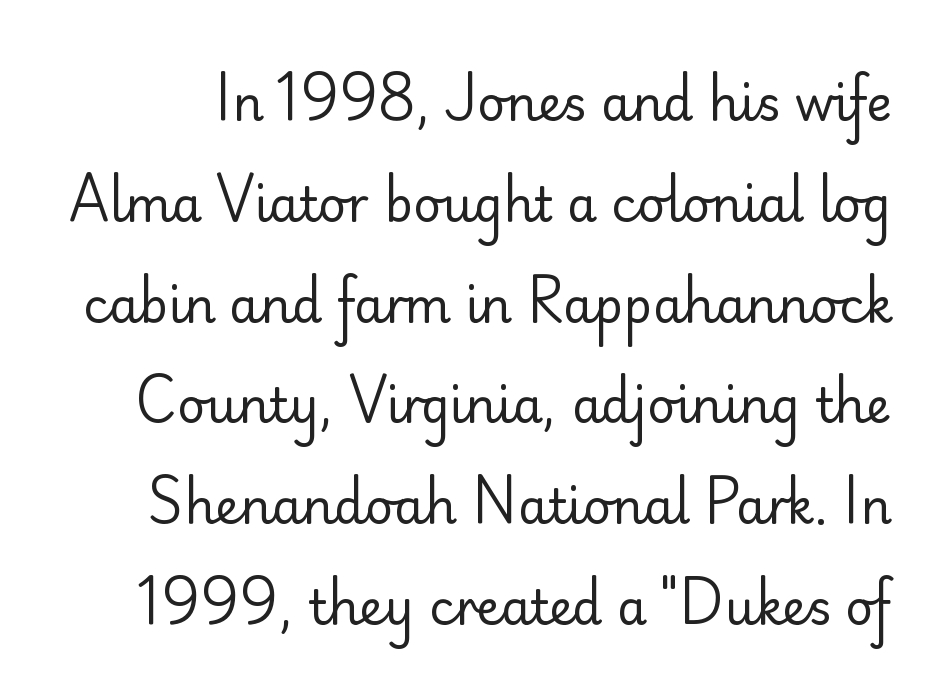
Here the designer chose a conventional face with non-uniform glyph widths. Counters stay open thanks to moderate or lighter strokes. This sample uses an upright cut, with every glyph sitting square on the baseline. Line spacing here is loose. Note: no serifs on the glyphs.
